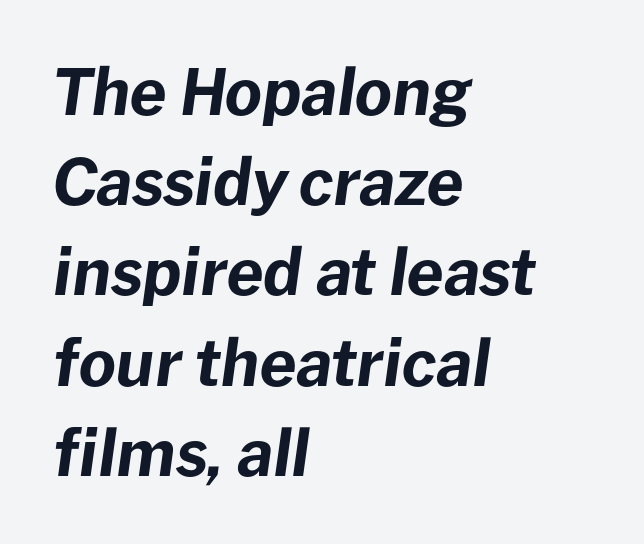
Q: Is the text bold? A: Yes.
Q: Is the text italic (slanted)? A: Yes, it leans right by about 8 degrees.
Q: Is the text underlined? A: No.
Q: How is the paragraph aligned? A: Left-aligned.
Q: Is the spacing between letters normal or unusually wide? A: Normal.
Q: Is the spacing between lines tight, normal or loose? A: Normal.
Q: Width (condensed, normal, or wide)? A: Normal.
Q: Stroke contrast? A: Low.
Q: x-height? A: Medium.
Q: Monospaced? A: No.
